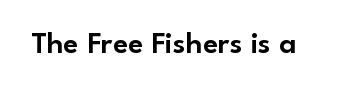
The image shows 31 px sans-serif type, upright; set normal letter spacing, not underlined; low stroke contrast and a small x-height.
